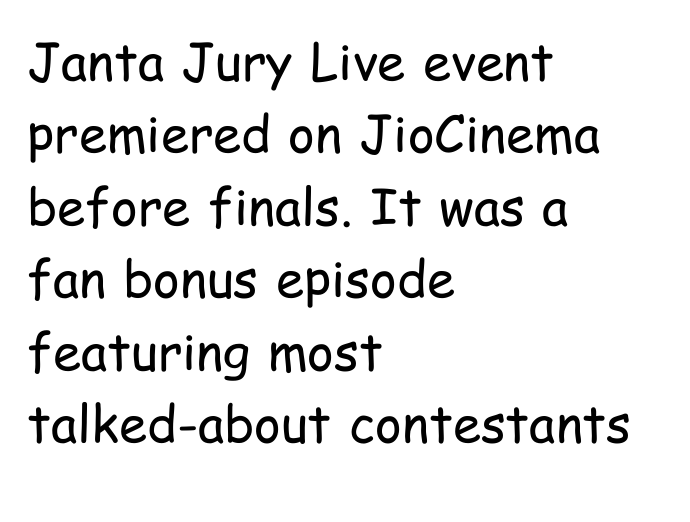
Q: Is the text bold? A: No.
Q: Is the text italic (slanted)? A: No, it is upright.
Q: Is the typeface a serif or a sans-serif typeface? A: Sans-serif.
Q: Is the text underlined? A: No.
Q: How is the paragraph aligned? A: Left-aligned.
Q: Is the spacing between letters normal or unusually wide? A: Normal.
Q: Is the spacing between lines tight, normal or loose? A: Normal.
Q: Width (condensed, normal, or wide)? A: Condensed.
Q: Stroke contrast? A: Low.
Q: x-height? A: Medium.
Q: Monospaced? A: No.
